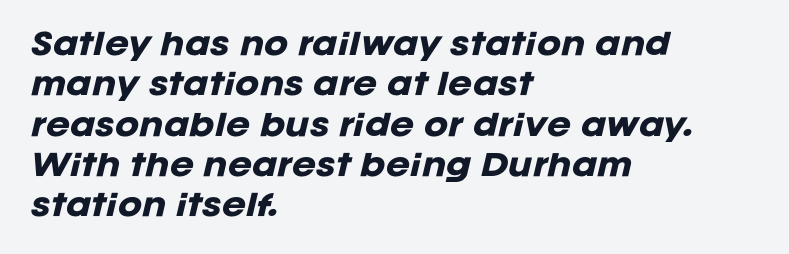
{"italic": "yes", "lean": "right", "slant_degrees": 12, "bold": "yes", "weight": "heavy", "width": "normal", "stroke_contrast": "low", "x_height": "large", "monospaced": "no", "underline": "no", "align": "left", "line_spacing": "normal", "line_spacing_ratio": 1.39, "letter_spacing": "normal", "letter_spacing_em": 0.0, "glyph_px": 29}
